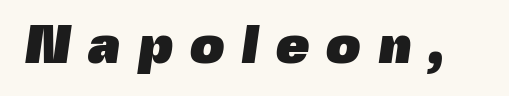
The image shows 54 px heavy sans-serif type; set unusually wide letter spacing (+0.31 em), not underlined; a medium x-height.
